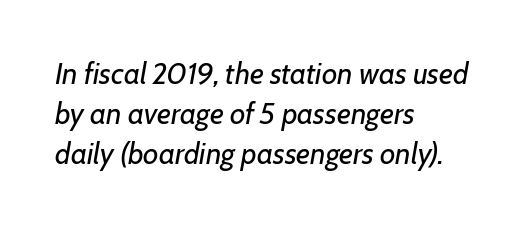
Short note: letters normally spaced. Rule under the text: the space is simply empty. A quiet, ordinary-to-light weight characterises the typeface. Each letter keeps its own natural width here, so spacing adapts to shape.
